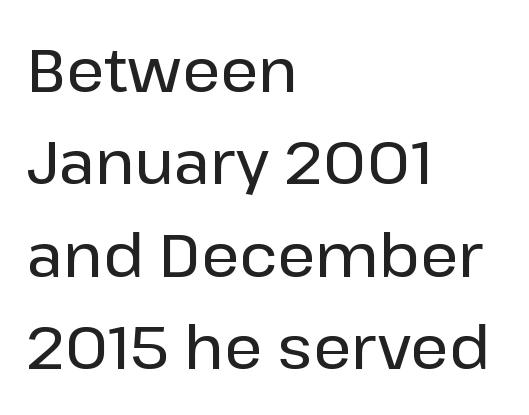
The image shows 60 px sans-serif type, upright; set left-aligned, normal line spacing (1.54x), normal letter spacing, not underlined; low stroke contrast and a medium x-height.
